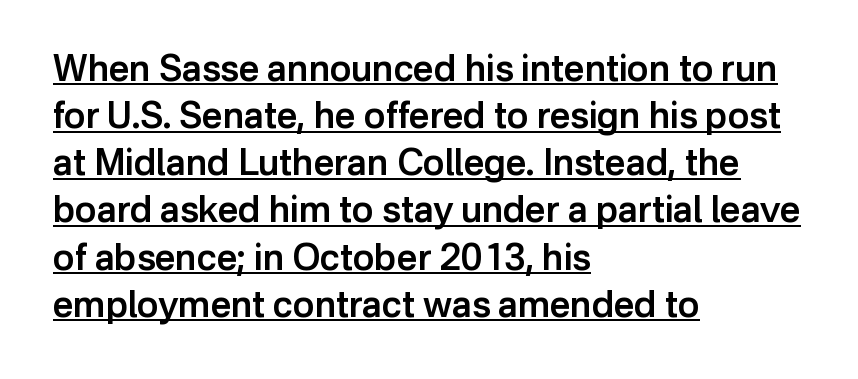
Q: Is the text bold? A: Semi-bold.
Q: Is the text italic (slanted)? A: No, it is upright.
Q: Is the typeface a serif or a sans-serif typeface? A: Sans-serif.
Q: Is the text underlined? A: Yes.
Q: How is the paragraph aligned? A: Left-aligned.
Q: Is the spacing between letters normal or unusually wide? A: Normal.
Q: Is the spacing between lines tight, normal or loose? A: Normal.
Q: Width (condensed, normal, or wide)? A: Normal.
Q: Stroke contrast? A: Low.
Q: x-height? A: Medium.
Q: Monospaced? A: No.
